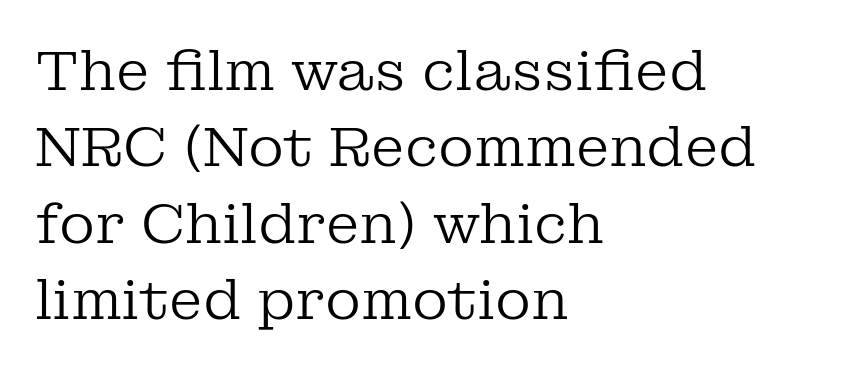
{"serif": "yes", "italic": "no", "bold": "no", "weight": "regular", "width": "normal", "stroke_contrast": "low", "x_height": "medium", "monospaced": "no", "underline": "no", "align": "left", "line_spacing": "normal", "line_spacing_ratio": 1.39, "letter_spacing": "normal", "letter_spacing_em": 0.0, "glyph_px": 55}
